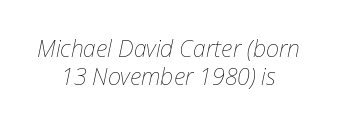
No word sits above an underline. The tracking reads as untouched default to a designer's eye. These glyphs show unthickened strokes, regular width or finer. This rendering uses center alignment, leaving both contours irregular but symmetric.
